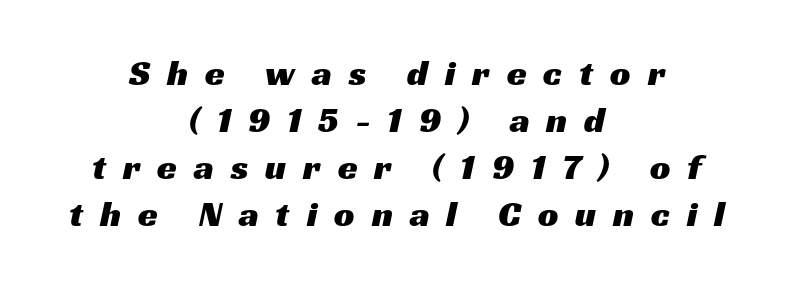
Looks like regular typesetting: each glyph gets only the width it needs. Each new line begins a customary step beneath the previous one. Check the space under the baseline: it is left empty. Caption: expanded tracking, letters set apart. Short and long lines alike share a common midpoint. The type family on display is of the sans-serif kind.
